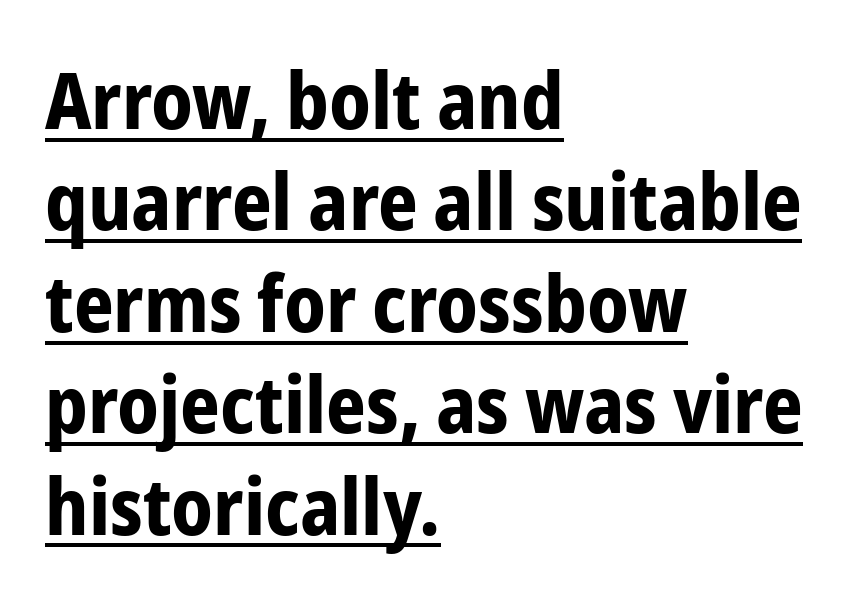
Q: Is the text bold? A: Yes.
Q: Is the text italic (slanted)? A: No, it is upright.
Q: Is the typeface a serif or a sans-serif typeface? A: Sans-serif.
Q: Is the text underlined? A: Yes.
Q: How is the paragraph aligned? A: Left-aligned.
Q: Is the spacing between letters normal or unusually wide? A: Normal.
Q: Is the spacing between lines tight, normal or loose? A: Normal.
Q: Width (condensed, normal, or wide)? A: Condensed.
Q: Stroke contrast? A: Low.
Q: x-height? A: Medium.
Q: Monospaced? A: No.
